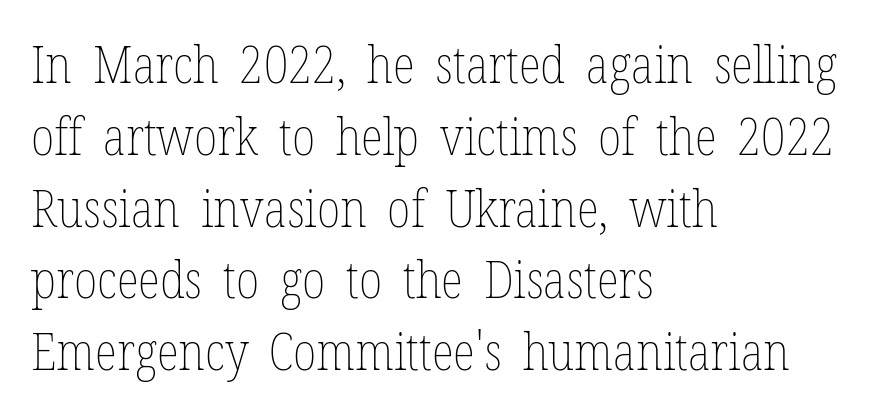
Q: Is the text bold? A: No.
Q: Is the text italic (slanted)? A: No, it is upright.
Q: Is the text underlined? A: No.
Q: How is the paragraph aligned? A: Left-aligned.
Q: Is the spacing between letters normal or unusually wide? A: Normal.
Q: Is the spacing between lines tight, normal or loose? A: Normal.
Q: Width (condensed, normal, or wide)? A: Condensed.
Q: Stroke contrast? A: Low.
Q: x-height? A: Medium.
Q: Monospaced? A: No.
